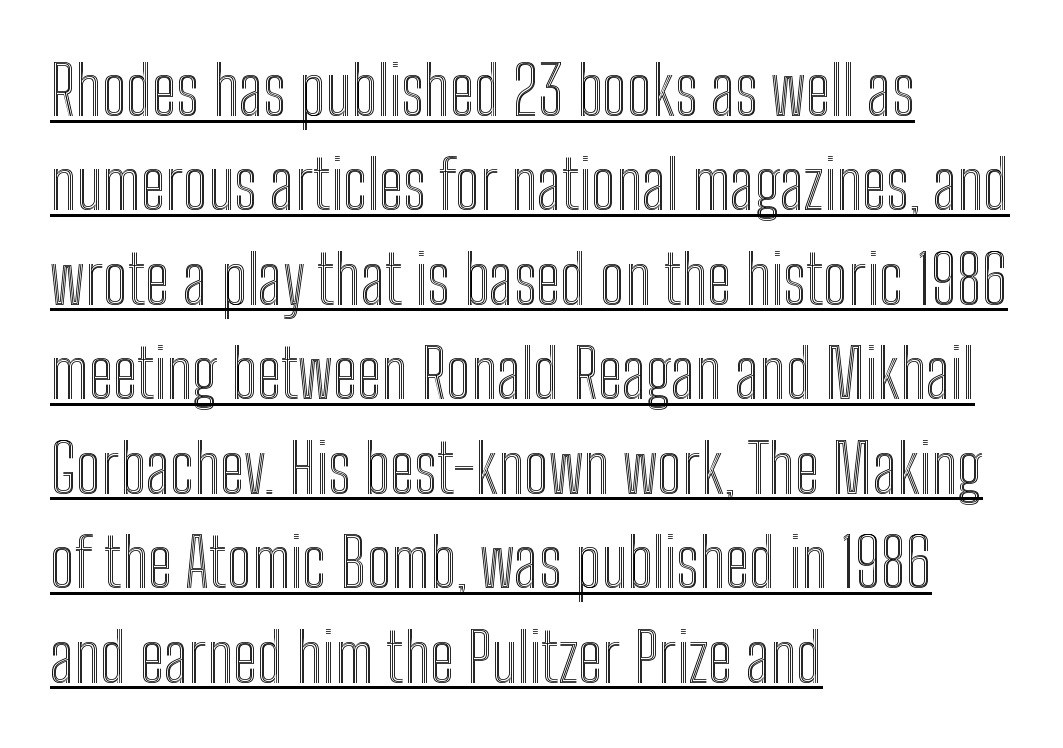
Q: Is the text italic (slanted)? A: No, it is upright.
Q: Is the text underlined? A: Yes.
Q: How is the paragraph aligned? A: Left-aligned.
Q: Is the spacing between letters normal or unusually wide? A: Normal.
Q: Is the spacing between lines tight, normal or loose? A: Normal.
Q: Width (condensed, normal, or wide)? A: Condensed.
Q: x-height? A: Medium.
Q: Monospaced? A: No.
